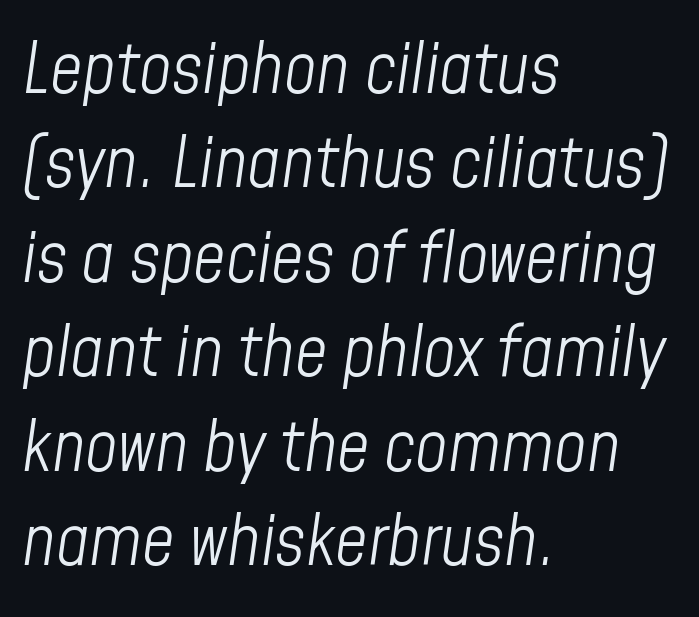
The image shows 71 px light, condensed type, italic (leaning right); set left-aligned, normal line spacing (1.33x), normal letter spacing, not underlined; low stroke contrast and a medium x-height.
